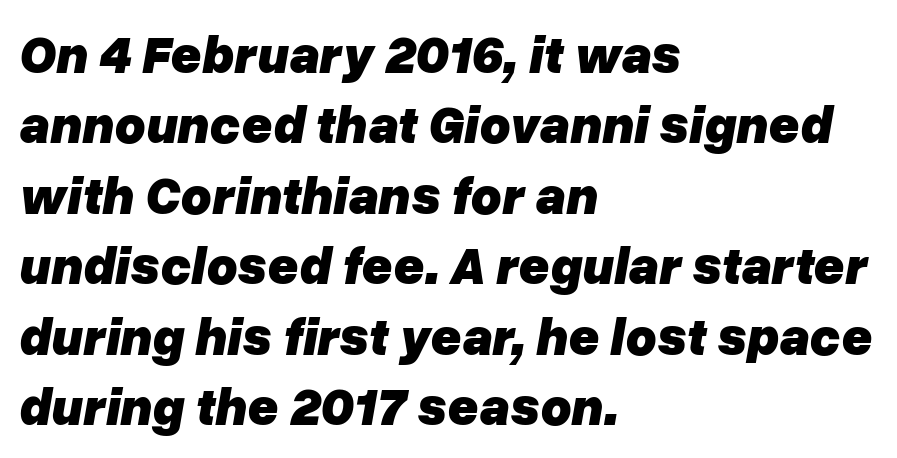
{"italic": "yes", "lean": "right", "slant_degrees": 10, "bold": "yes", "weight": "heavy", "width": "normal", "stroke_contrast": "low", "x_height": "medium", "monospaced": "no", "underline": "no", "align": "left", "line_spacing": "normal", "line_spacing_ratio": 1.33, "letter_spacing": "normal", "letter_spacing_em": 0.0, "glyph_px": 53}
